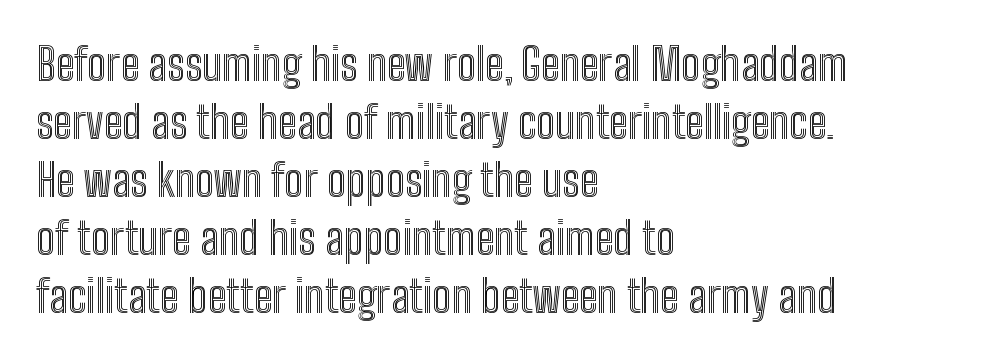
Nobody touched the tracking dial on this one. The passage is arranged the way most books set body copy — flush left. Think of a printed novel: that variable character pitch is what you see here. The gap between lines stays unmarked. Whoever set this chose a conventional vertical rhythm.
